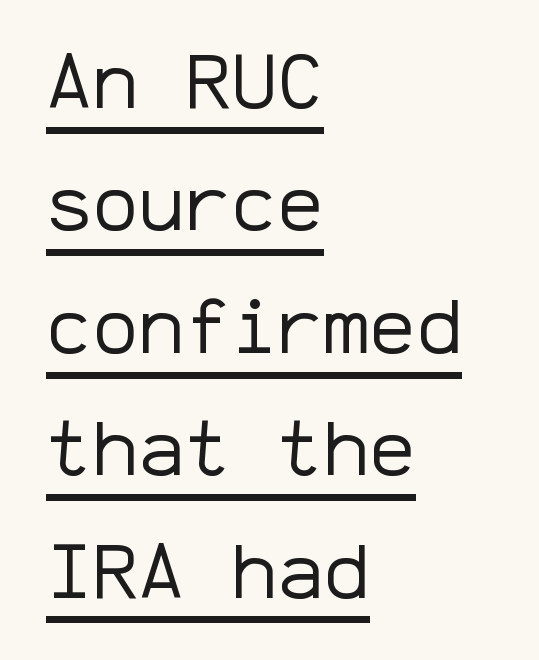
Q: Is the text bold? A: No.
Q: Is the text italic (slanted)? A: No, it is upright.
Q: Is the typeface a serif or a sans-serif typeface? A: Sans-serif.
Q: Is the text underlined? A: Yes.
Q: How is the paragraph aligned? A: Left-aligned.
Q: Is the spacing between letters normal or unusually wide? A: Normal.
Q: Is the spacing between lines tight, normal or loose? A: Normal.
Q: Width (condensed, normal, or wide)? A: Normal.
Q: Stroke contrast? A: Low.
Q: x-height? A: Medium.
Q: Monospaced? A: Yes.
